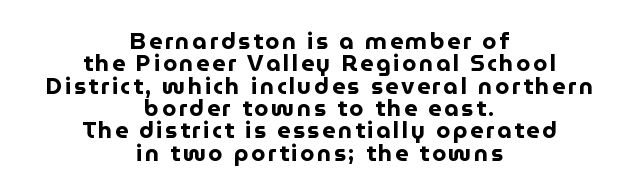
{"italic": "no", "bold": "yes", "underline": "no", "align": "center", "line_spacing": "tight", "line_spacing_ratio": 0.97, "glyph_px": 23}
